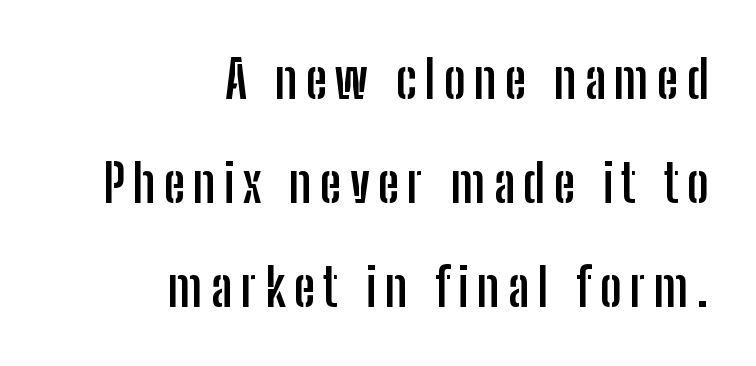
The image shows 52 px semibold, condensed sans-serif type, upright; set right-aligned, loose line spacing (2.0x), not underlined; low stroke contrast and a medium x-height.
